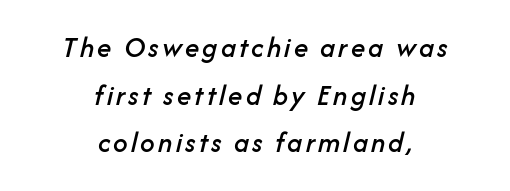
Horizontally, the lines are justified to the midpoint only. Yep, that's italic — everything's leaning. Leading matches the norm, producing a regular column. Nobody drew a line under any word here. The passage shown is typed in a proportional face where columns would drift.
